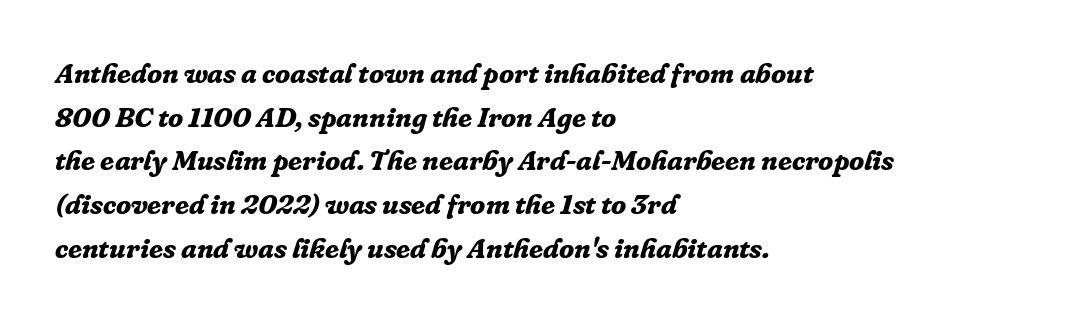
{"serif": "yes", "italic": "yes", "lean": "right", "slant_degrees": 16, "bold": "yes", "weight": "bold", "width": "normal", "stroke_contrast": "low", "x_height": "medium", "monospaced": "no", "underline": "no", "align": "left", "line_spacing": "normal", "line_spacing_ratio": 1.56, "letter_spacing": "normal", "letter_spacing_em": 0.0, "glyph_px": 28}
